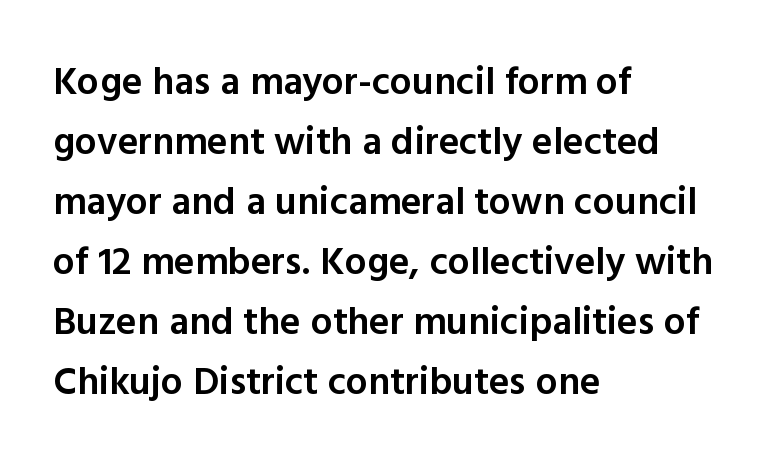
The setting favours the left margin, as ordinary paragraphs usually do. The passage shown is not underscored anywhere. This rendering employs a face without finishing strokes, i.e., a sans-serif. Italic? Not at all — the glyphs are vertical. Each letter keeps its own natural width here, so spacing adapts to shape.
